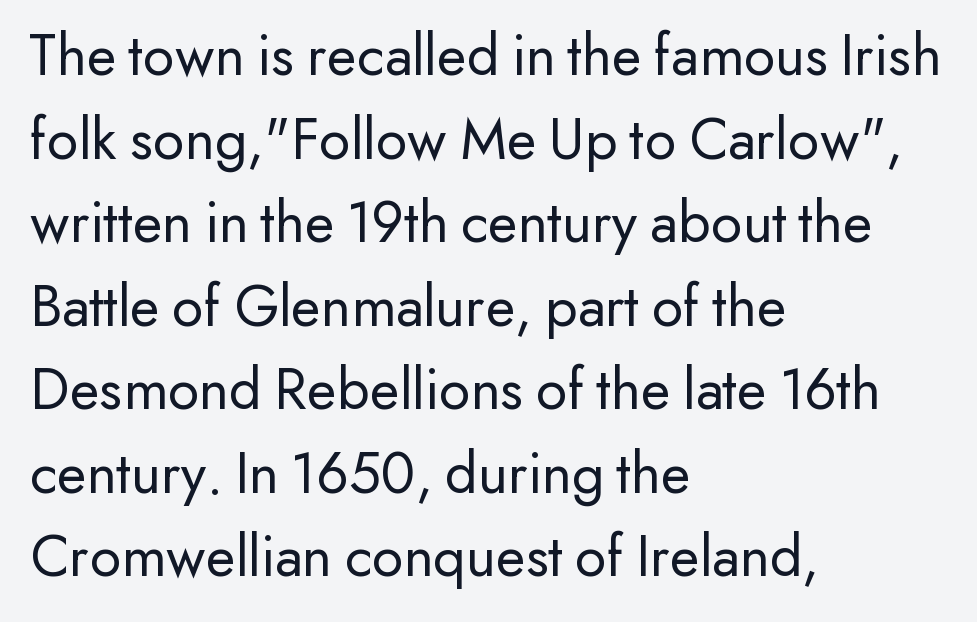
Character widths vary here, with narrow letters taking less room than wide ones. Each stroke keeps to a modest, everyday thickness or less. The font family rendered here belongs to the sans-serif group. The typesetter chose a ragged-right arrangement here. Nope, not italic — everything's standing straight.
